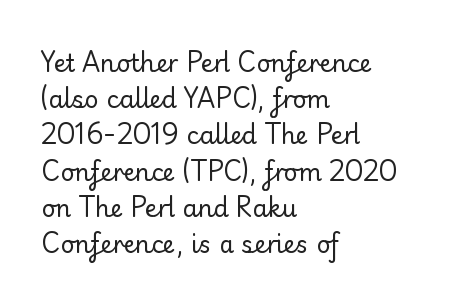
The image shows 24 px text type, upright; set left-aligned, normal line spacing (1.51x), normal letter spacing, not underlined.
